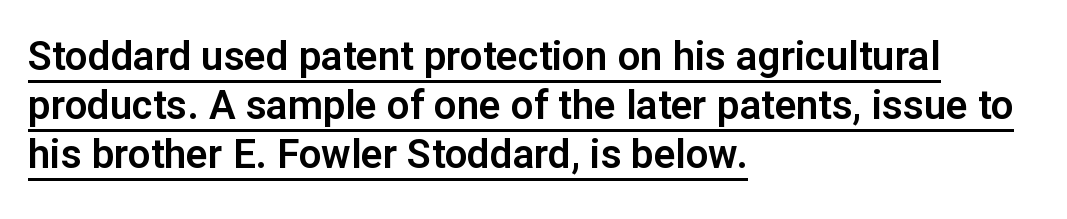
{"serif": "no", "italic": "no", "width": "normal", "stroke_contrast": "low", "x_height": "medium", "monospaced": "no", "underline": "yes", "align": "left", "line_spacing_ratio": 1.23, "letter_spacing": "normal", "letter_spacing_em": 0.0, "glyph_px": 40}
